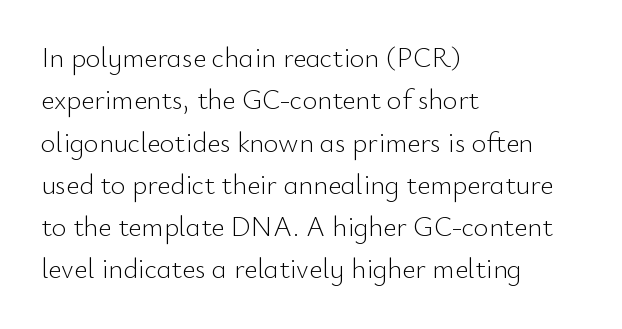
{"serif": "no", "italic": "no", "bold": "no", "weight": "light", "width": "normal", "stroke_contrast": "low", "x_height": "small", "monospaced": "no", "underline": "no", "align": "left", "line_spacing": "normal", "line_spacing_ratio": 1.51, "letter_spacing": "normal", "letter_spacing_em": 0.0, "glyph_px": 28}
